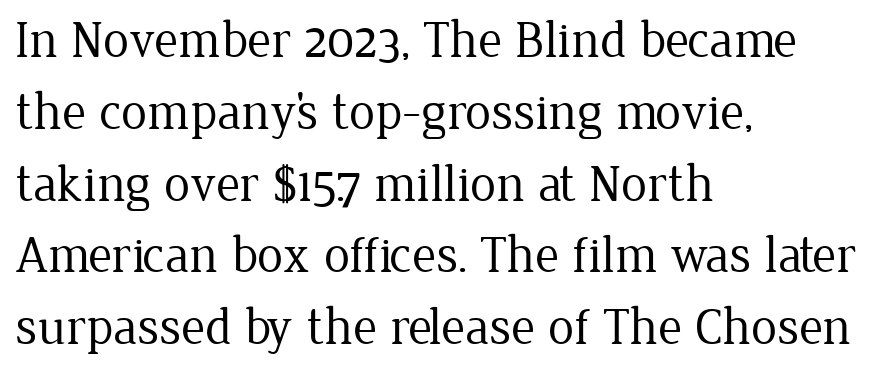
{"serif": "yes", "italic": "no", "bold": "no", "weight": "regular", "width": "normal", "stroke_contrast": "low", "x_height": "medium", "monospaced": "no", "underline": "no", "align": "left", "line_spacing": "normal", "line_spacing_ratio": 1.38, "letter_spacing": "normal", "letter_spacing_em": 0.0, "glyph_px": 52}
